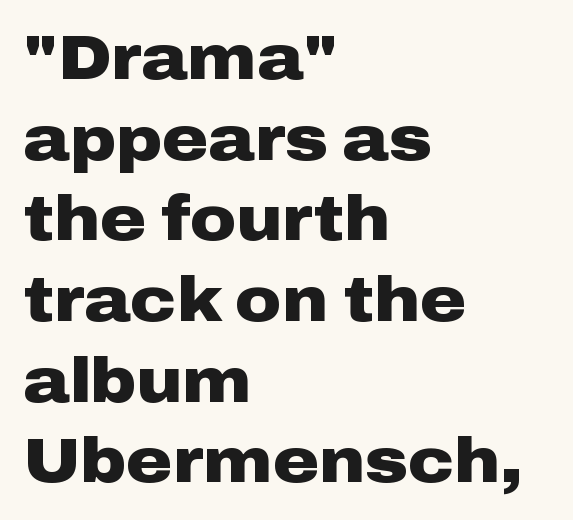
The image shows 63 px heavy, wide sans-serif type, upright; set left-aligned, normal line spacing (1.28x), normal letter spacing, not underlined; low stroke contrast and a medium x-height.
